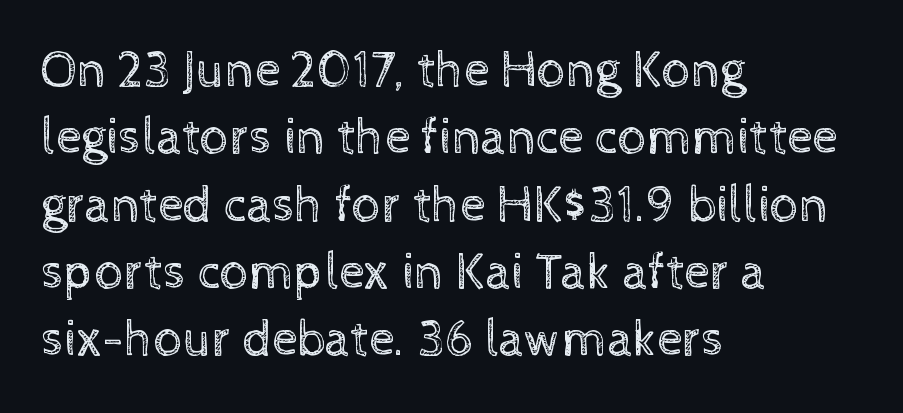
Q: Is the text bold? A: No.
Q: Is the text italic (slanted)? A: No, it is upright.
Q: Is the text underlined? A: No.
Q: How is the paragraph aligned? A: Left-aligned.
Q: Is the spacing between letters normal or unusually wide? A: Normal.
Q: Is the spacing between lines tight, normal or loose? A: Normal.
Q: Width (condensed, normal, or wide)? A: Normal.
Q: x-height? A: Medium.
Q: Monospaced? A: No.
